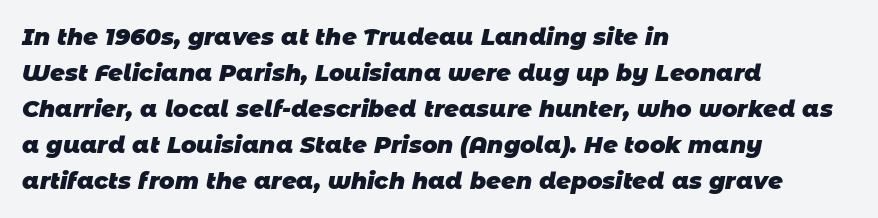
The image shows 23 px bold type; set left-aligned, normal line spacing (1.57x), normal letter spacing, not underlined.
